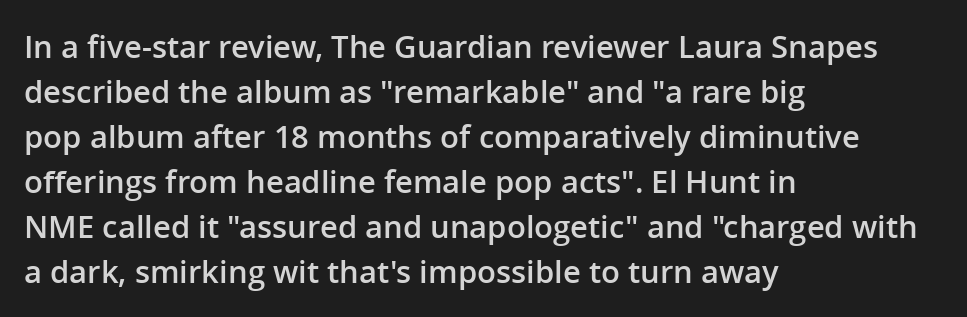
Rendered with straight, roman letterforms. Proportional: the letters do not fall into vertical columns. Left-aligned paragraph, ragged on the right. The specimen omits any rule beneath the text block's lines.
